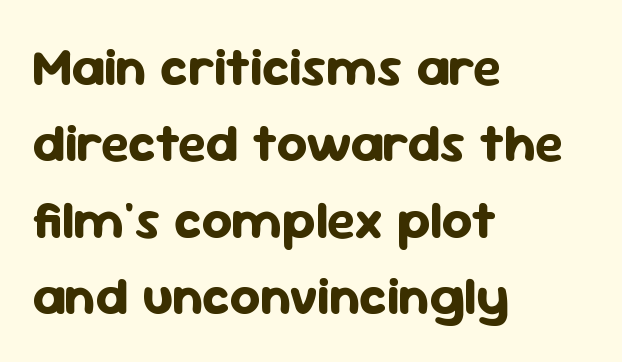
In terms of leading, this rendering sits right in the middle. Every character sits straight up, as roman type does. The font is running at its bold setting. The rendering uses natural spacing where letterforms have individual widths.
